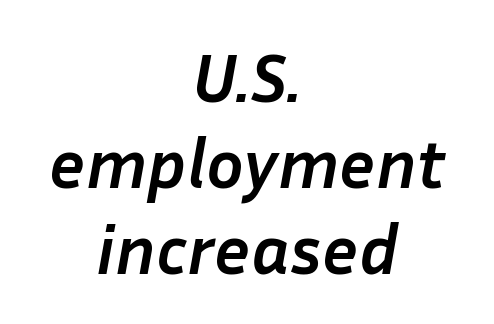
This sample has the flowing, uneven cadence of proportional lettering. The gap between lines stays unmarked. Looking at the ascenders, they clearly lean. These words are printed bold, with thick strokes throughout. The tracking reads as untouched default to a designer's eye. Short and long lines alike share a common midpoint.
